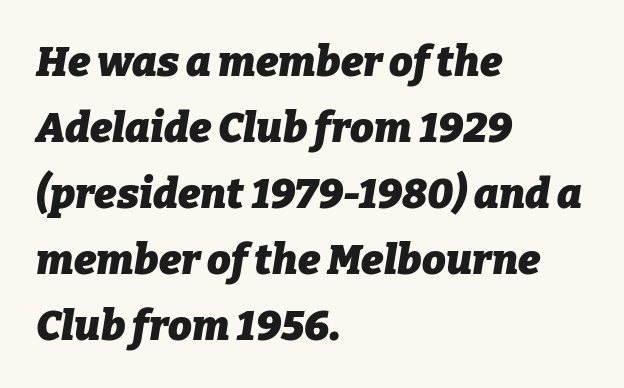
Q: Is the text bold? A: Yes.
Q: Is the text italic (slanted)? A: Yes, it leans right by about 9 degrees.
Q: Is the text underlined? A: No.
Q: How is the paragraph aligned? A: Left-aligned.
Q: Is the spacing between letters normal or unusually wide? A: Normal.
Q: Is the spacing between lines tight, normal or loose? A: Normal.
Q: Width (condensed, normal, or wide)? A: Normal.
Q: Stroke contrast? A: Low.
Q: x-height? A: Medium.
Q: Monospaced? A: No.
